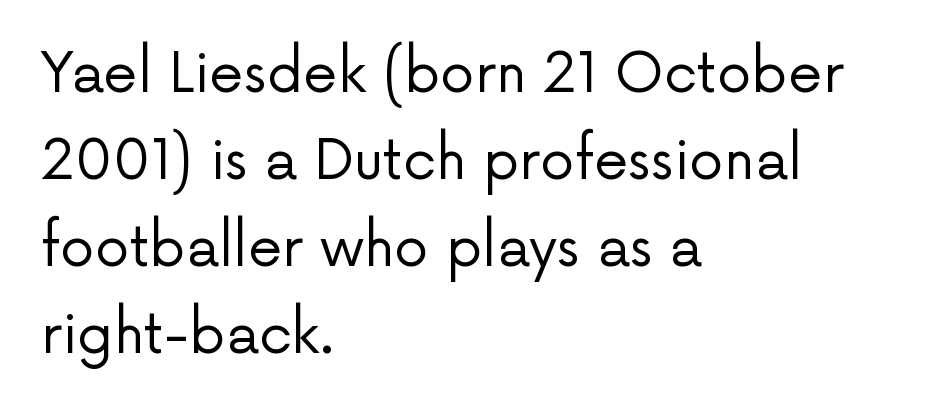
{"serif": "no", "italic": "no", "bold": "no", "weight": "regular", "width": "normal", "stroke_contrast": "low", "x_height": "medium", "monospaced": "no", "underline": "no", "align": "left", "line_spacing": "normal", "line_spacing_ratio": 1.58, "letter_spacing": "normal", "letter_spacing_em": 0.0, "glyph_px": 55}
